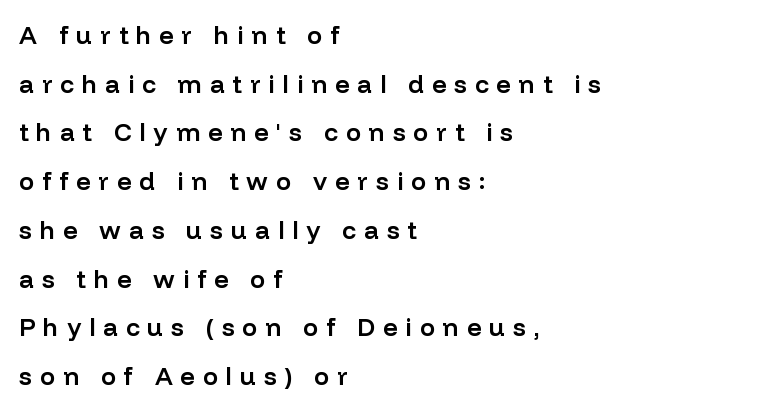
Typographic density is moderately raised because the face is semibold. Honestly, the letter spacing is so wide it's the main thing you notice. This rendering features lettering with no underline. The lines are spread far apart with generous leading. One-word summary of the alignment: left.
